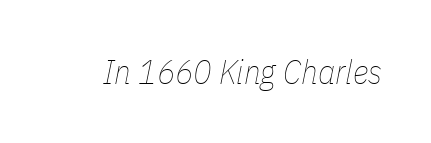
{"italic": "yes", "lean": "right", "slant_degrees": 11, "bold": "no", "weight": "thin", "width": "condensed", "stroke_contrast": "low", "x_height": "medium", "monospaced": "no", "underline": "no", "letter_spacing": "normal", "letter_spacing_em": 0.0, "glyph_px": 34}
